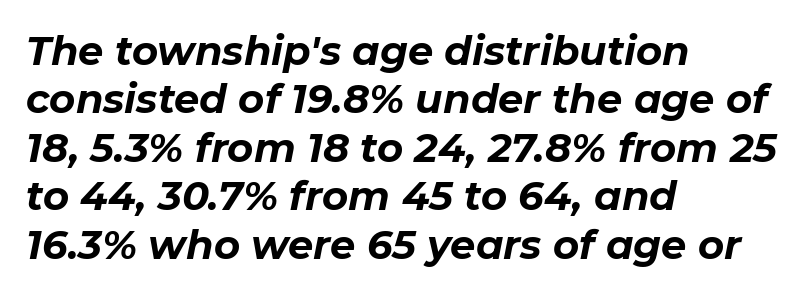
{"italic": "yes", "lean": "right", "slant_degrees": 11, "bold": "yes", "weight": "bold", "width": "normal", "stroke_contrast": "low", "x_height": "medium", "monospaced": "no", "underline": "no", "align": "left", "line_spacing_ratio": 1.21, "letter_spacing": "normal", "letter_spacing_em": 0.0, "glyph_px": 40}
